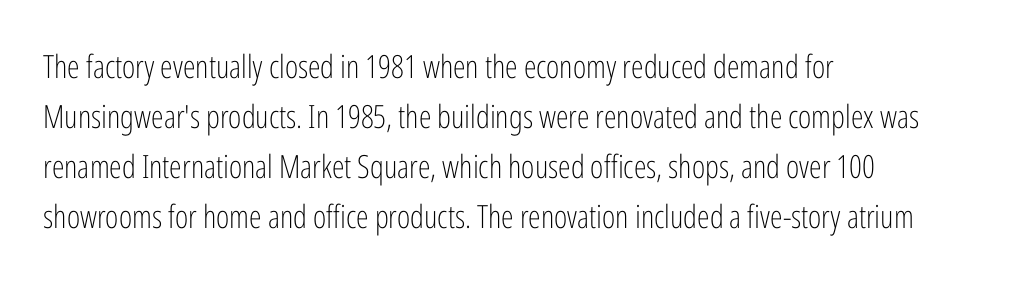
The glyphs in this specimen are sans serif. Is the letter spacing exaggerated? No — it looks like the ordinary default. Varying glyph widths throughout — classic text-font behaviour. Vertical strokes here are truly vertical.
